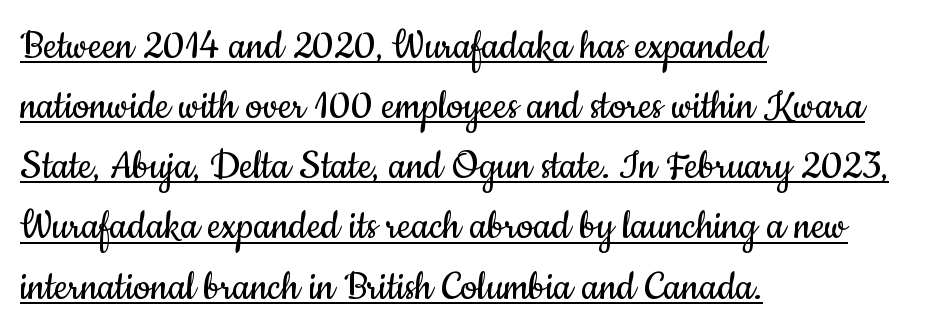
The image shows 47 px regular-weight, condensed sans-serif type; set left-aligned, normal line spacing (1.28x), normal letter spacing, underlined; low stroke contrast and a small x-height.
